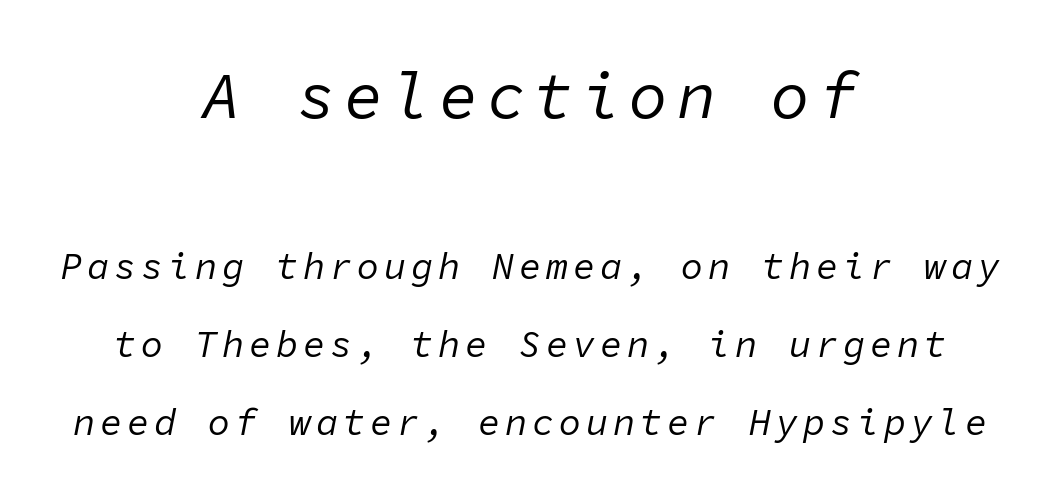
The setting favours the middle, as headings and verse often do. Here the first block reads like a headline and the second like body copy. The line-height multiplier appears high, well above default. Is the type heavy? It reads as light-to-regular instead.
